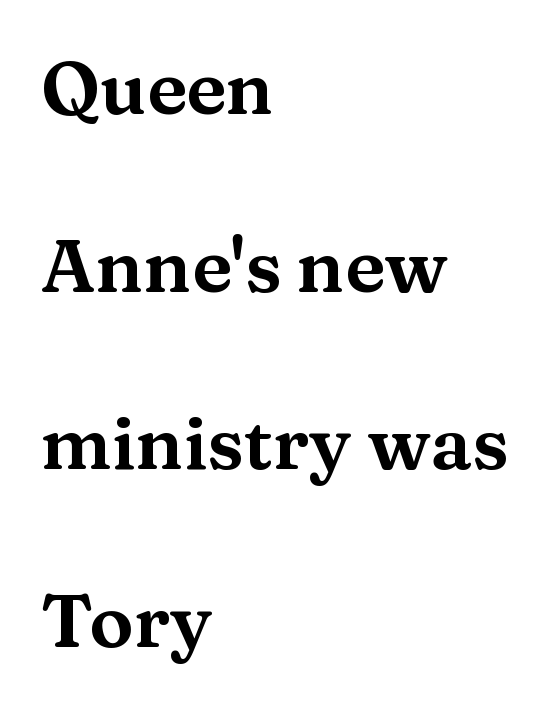
{"serif": "yes", "italic": "no", "width": "wide", "stroke_contrast": "medium", "x_height": "medium", "monospaced": "no", "underline": "no", "align": "left", "line_spacing": "loose", "line_spacing_ratio": 2.4, "letter_spacing": "normal", "letter_spacing_em": 0.0, "glyph_px": 74}
